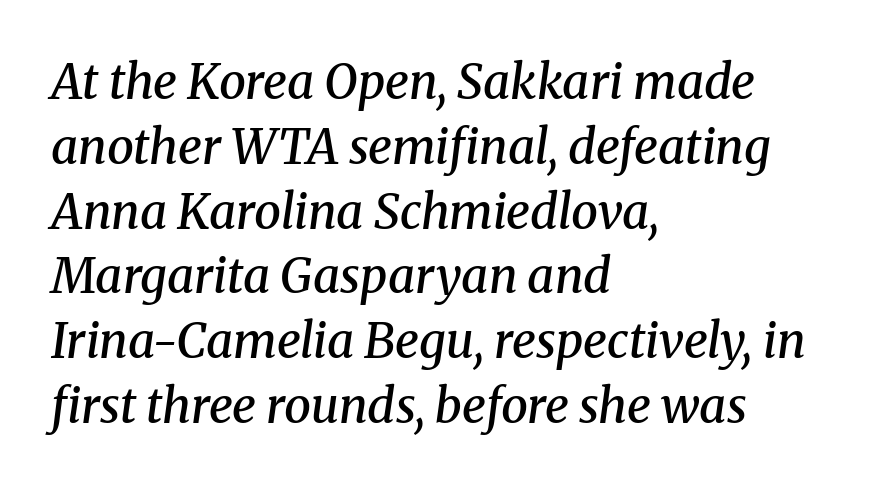
Note the varied advance widths — an 'i' is clearly narrower than an 'm'. Italic? Definitely — the glyphs are oblique. Clear beneath every line of the passage. Each letter's strokes conclude with small projecting serifs. Moderately thickened strokes mark this as semibold type. Short and long lines alike share a common starting point at left.
